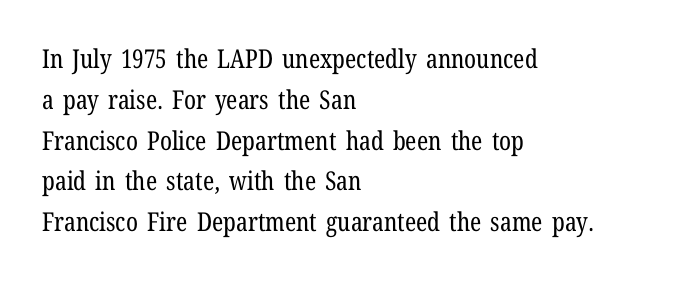
{"italic": "no", "bold": "no", "underline": "no", "align": "left", "line_spacing": "normal", "line_spacing_ratio": 1.57, "letter_spacing": "normal", "letter_spacing_em": 0.0, "glyph_px": 26}
